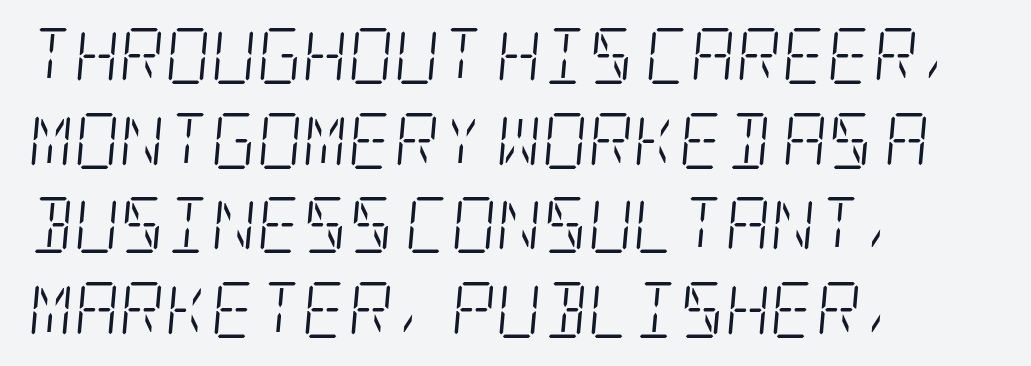
Q: Is the text bold? A: No.
Q: Is the text italic (slanted)? A: Yes, it leans right by about 5 degrees.
Q: Is the typeface a serif or a sans-serif typeface? A: Serif.
Q: Is the text underlined? A: No.
Q: Is the spacing between letters normal or unusually wide? A: Normal.
Q: Is the spacing between lines tight, normal or loose? A: Normal.
Q: Width (condensed, normal, or wide)? A: Condensed.
Q: Stroke contrast? A: Low.
Q: x-height? A: Large.
